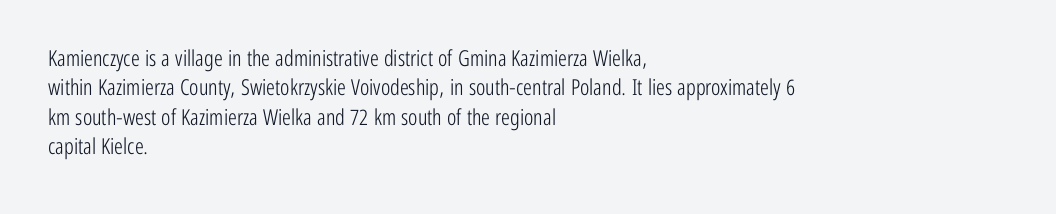
Caption: face not bold, strokes unweighted. Whoever set this chose a conventional vertical rhythm. This sample uses plain, unmodified letter spacing. The lettering stays uniformly vertical, giving the passage a roman look. Rule under the text: the space is simply empty.
